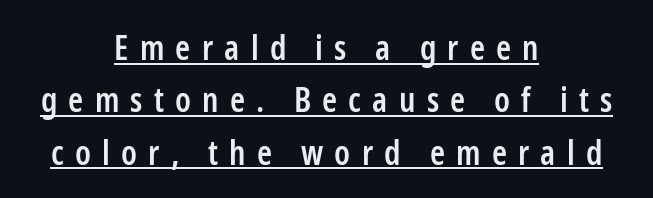
The image shows 34 px semibold, condensed sans-serif type, upright; set centered, normal line spacing (1.54x), unusually wide letter spacing (+0.33 em), underlined; low stroke contrast and a medium x-height.
